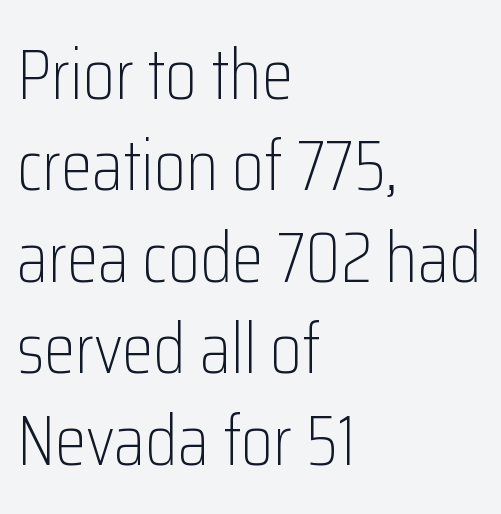
What's the leading like? Ordinary, nothing unusual. No word sits above an underline. Is the letter spacing exaggerated? No — it looks like the ordinary default. The rendering uses natural spacing where letterforms have individual widths. The typesetting does not lean heavy: it is not bold. Vertical strokes here are truly vertical.
